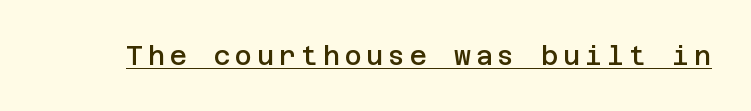
{"italic": "no", "bold": "semi", "underline": "yes", "glyph_px": 26}
